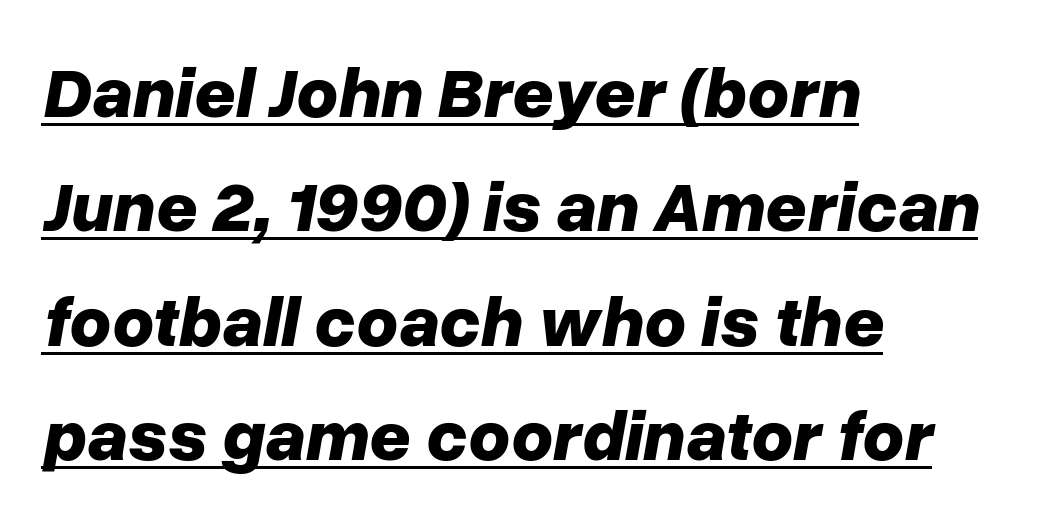
I'd describe the lettering as bold — thick and assertive. A normal amount of white space separates one row of letters from the next. Notice how the passage keeps a crisp vertical edge on the left only. Looking at the ascenders, they clearly lean. Short note: letters normally spaced.
